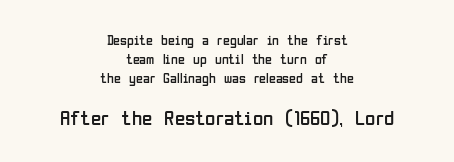
The image shows 21 px text type, upright; set centered, normal line spacing (1.35x), normal letter spacing, not underlined; the second (bottom) block is 1.5x larger.
